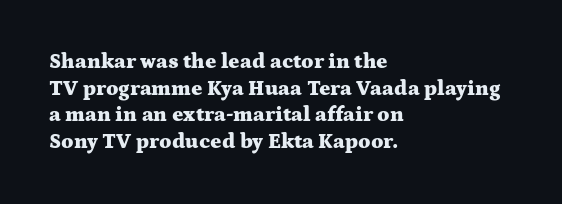
The image shows 21 px bold type, upright; set left-aligned, normal line spacing (1.27x), normal letter spacing, not underlined.
